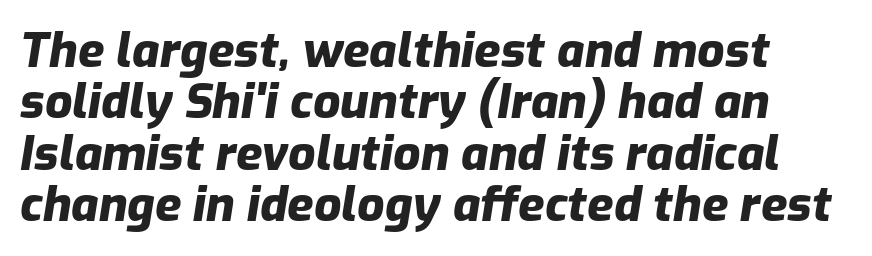
Words float on clear page, feet unadorned. This sample uses an oblique cut, with every glyph tilted off the vertical. Caption: multi-line text, flush left, ragged right. Does extra space separate the letters? No, they use regular spacing. Set as a true bold cut, around the 700 mark.
